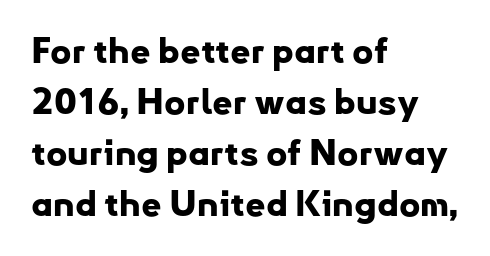
{"serif": "no", "italic": "no", "bold": "yes", "weight": "bold", "width": "normal", "stroke_contrast": "low", "x_height": "small", "monospaced": "no", "underline": "no", "align": "left", "line_spacing": "normal", "line_spacing_ratio": 1.42, "letter_spacing": "normal", "letter_spacing_em": 0.0, "glyph_px": 36}
